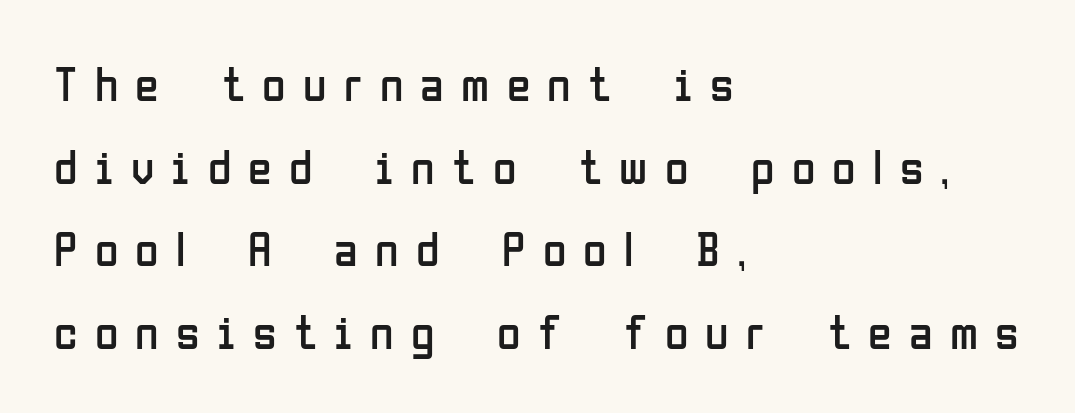
Q: Is the text bold? A: No.
Q: Is the text italic (slanted)? A: No, it is upright.
Q: Is the typeface a serif or a sans-serif typeface? A: Sans-serif.
Q: Is the text underlined? A: No.
Q: How is the paragraph aligned? A: Left-aligned.
Q: Is the spacing between letters normal or unusually wide? A: Unusually wide.
Q: Width (condensed, normal, or wide)? A: Condensed.
Q: Stroke contrast? A: Low.
Q: x-height? A: Medium.
Q: Monospaced? A: No.
